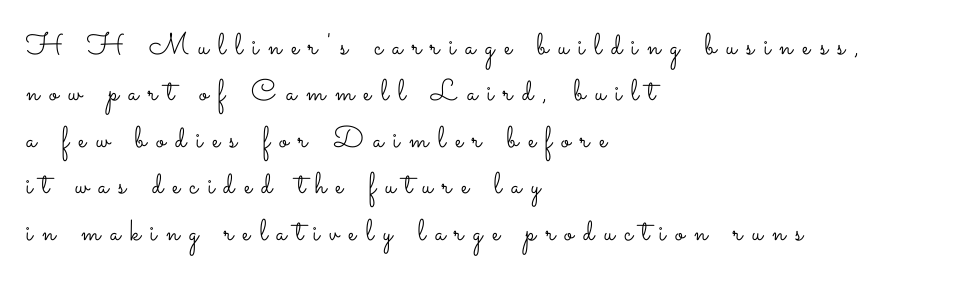
The image shows 30 px light, wide type; set left-aligned, normal line spacing (1.55x), unusually wide letter spacing (+0.32 em), not underlined; low stroke contrast and a small x-height.
